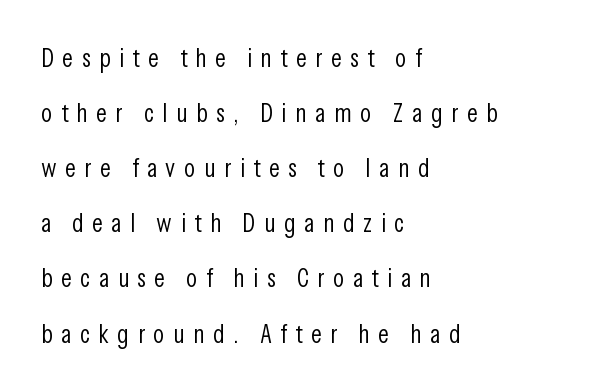
{"italic": "no", "bold": "no", "underline": "no", "align": "left", "line_spacing": "loose", "line_spacing_ratio": 2.12, "letter_spacing": "wide", "letter_spacing_em": 0.33, "glyph_px": 26}
